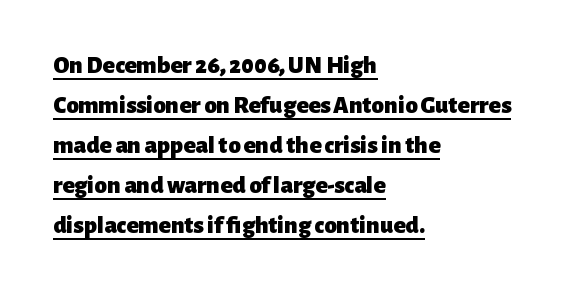
{"italic": "no", "bold": "yes", "underline": "yes", "align": "left", "line_spacing": "normal", "line_spacing_ratio": 1.6, "letter_spacing": "normal", "letter_spacing_em": 0.0, "glyph_px": 25}
